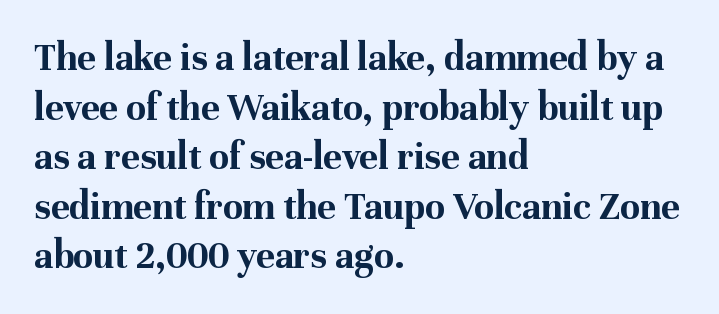
The passage shown is not underscored anywhere. The horizontal fit of the characters is conventional and even. This is the regular roman posture of the typeface. Which margin do the lines hug? The left one — the right edge is uneven. Stroke thickness is high; the sample reads as a true bold.
